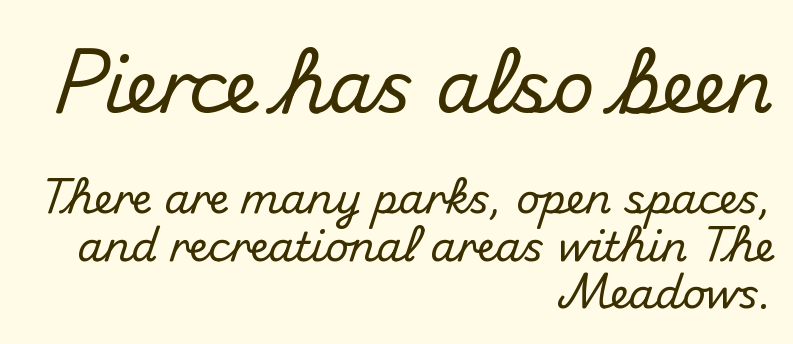
{"serif": "no", "width": "normal", "stroke_contrast": "medium", "x_height": "small", "monospaced": "no", "underline": "no", "align": "right", "line_spacing": "tight", "line_spacing_ratio": 1.15, "letter_spacing": "normal", "letter_spacing_em": 0.0, "larger_block": "first", "size_ratio": 1.76, "glyph_px": 72}
